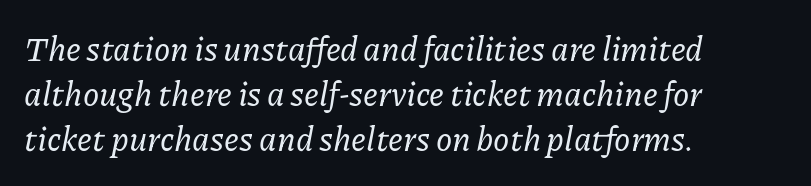
{"serif": "yes", "italic": "yes", "lean": "right", "slant_degrees": 11, "width": "normal", "stroke_contrast": "low", "x_height": "medium", "monospaced": "no", "underline": "no", "align": "left", "line_spacing": "normal", "line_spacing_ratio": 1.36, "letter_spacing": "normal", "letter_spacing_em": 0.0, "glyph_px": 33}
